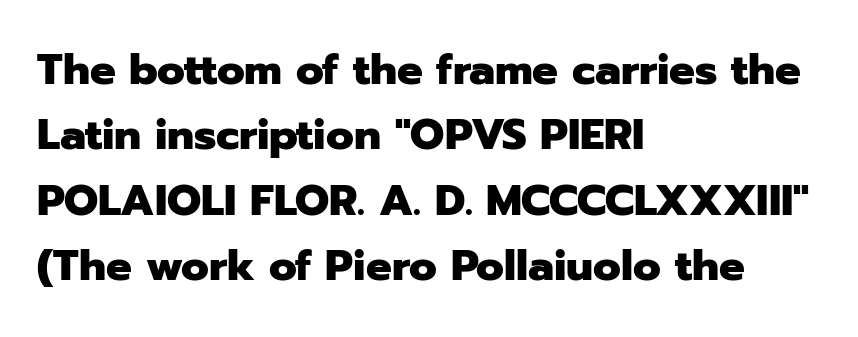
{"serif": "no", "italic": "no", "bold": "yes", "weight": "heavy", "width": "normal", "stroke_contrast": "low", "x_height": "medium", "monospaced": "no", "underline": "no", "align": "left", "line_spacing": "normal", "line_spacing_ratio": 1.52, "letter_spacing": "normal", "letter_spacing_em": 0.0, "glyph_px": 43}
